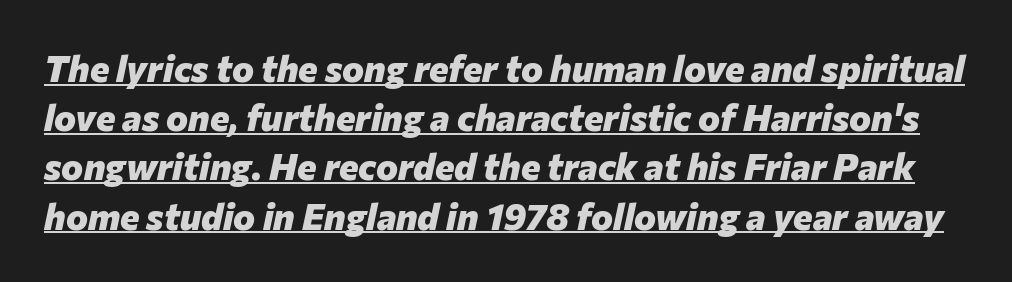
The image shows 37 px heavy type, italic (leaning right); set normal line spacing (1.33x), normal letter spacing, underlined; low stroke contrast and a medium x-height.
